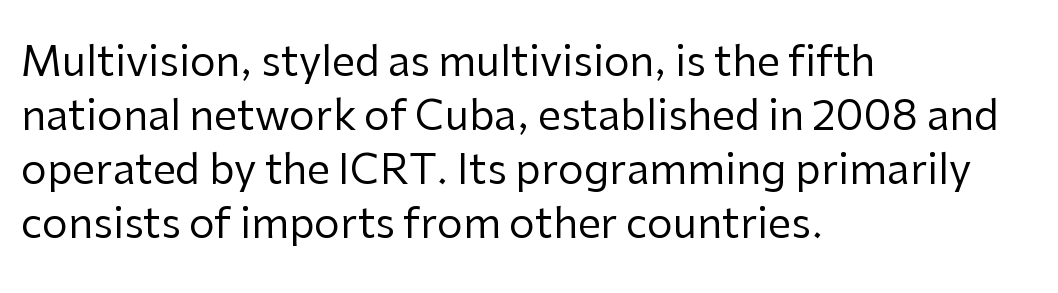
Q: Is the text bold? A: No.
Q: Is the text italic (slanted)? A: No, it is upright.
Q: Is the typeface a serif or a sans-serif typeface? A: Sans-serif.
Q: Is the text underlined? A: No.
Q: How is the paragraph aligned? A: Left-aligned.
Q: Is the spacing between letters normal or unusually wide? A: Normal.
Q: Is the spacing between lines tight, normal or loose? A: Normal.
Q: Width (condensed, normal, or wide)? A: Normal.
Q: Stroke contrast? A: Low.
Q: x-height? A: Medium.
Q: Monospaced? A: No.
